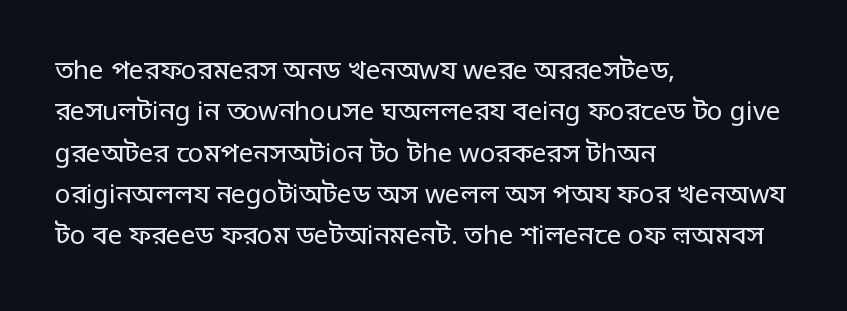
Each stroke keeps to a modest, everyday thickness or less. Whoever set this chose a conventional vertical rhythm. Caption: multi-line text, flush left, ragged right. Underlining? Definitely not there.
